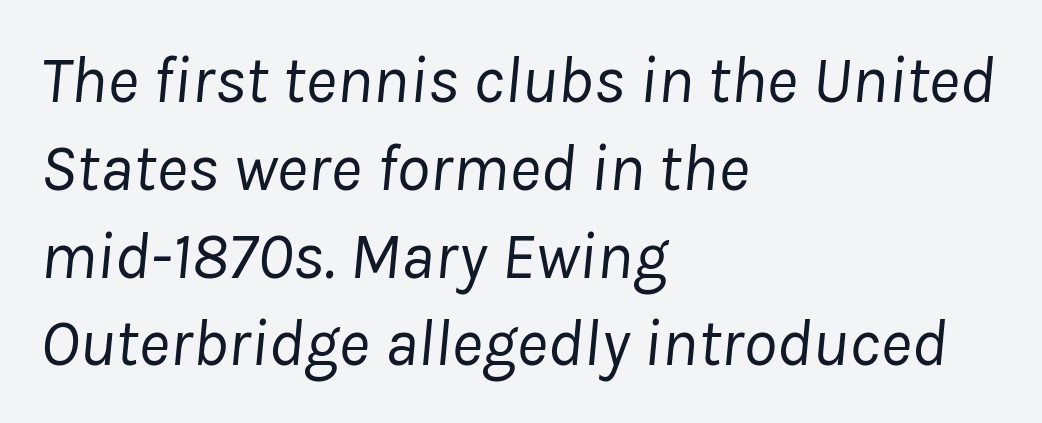
The image shows 67 px regular-weight type, italic (leaning right); set left-aligned, normal line spacing (1.31x), normal letter spacing, not underlined; low stroke contrast and a medium x-height.
